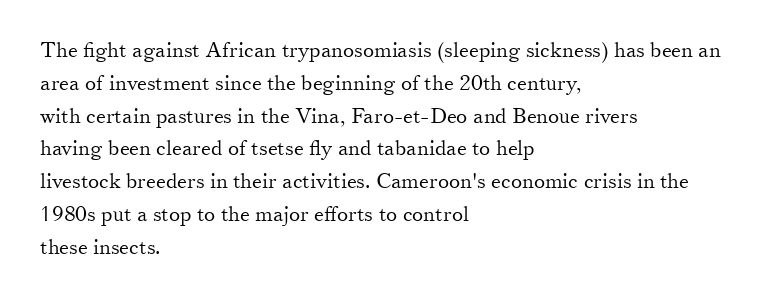
Upright lettering throughout. The rows are spaced the way most documents space them. These lines stack with their left ends in a neat column. The space beneath each line is pristine and unruled. This sample uses plain, unmodified letter spacing. Stem width sits at or under what a default text font uses.
